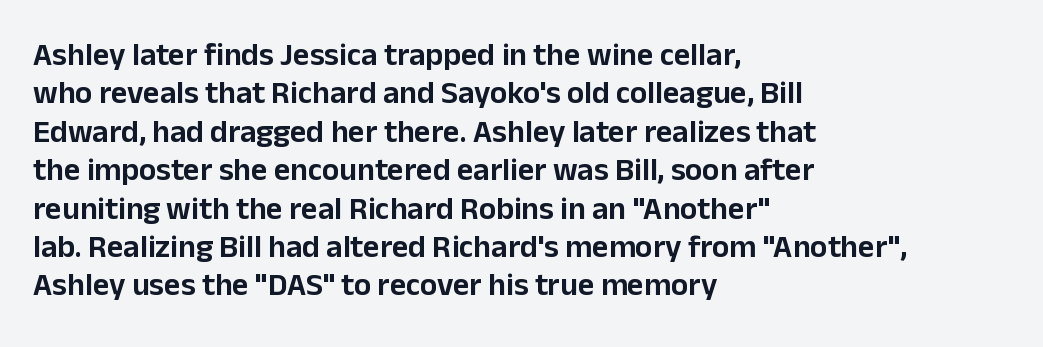
Q: Is the text italic (slanted)? A: No, it is upright.
Q: Is the typeface a serif or a sans-serif typeface? A: Sans-serif.
Q: Is the text underlined? A: No.
Q: How is the paragraph aligned? A: Left-aligned.
Q: Is the spacing between letters normal or unusually wide? A: Normal.
Q: Width (condensed, normal, or wide)? A: Normal.
Q: Stroke contrast? A: Low.
Q: x-height? A: Medium.
Q: Monospaced? A: No.
